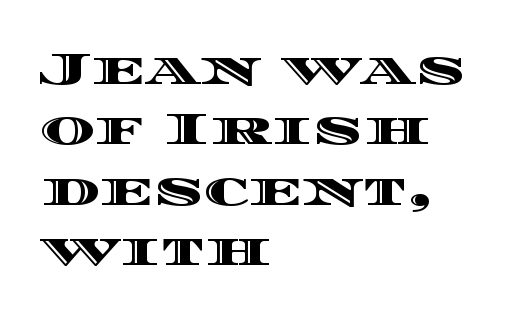
{"italic": "no", "width": "wide", "x_height": "large", "monospaced": "no", "underline": "no", "align": "left", "line_spacing": "normal", "line_spacing_ratio": 1.31, "letter_spacing": "normal", "letter_spacing_em": 0.0, "glyph_px": 46}
